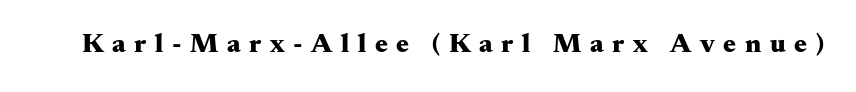
The image shows 27 px bold type, upright; set unusually wide letter spacing (+0.32 em), not underlined.
